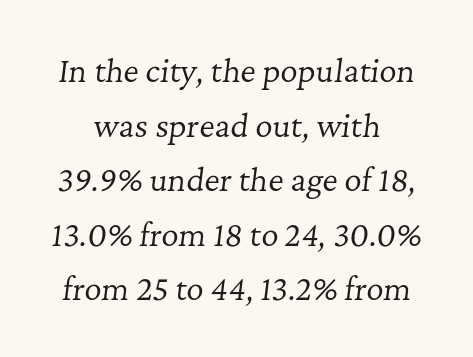
Q: Is the text bold? A: No.
Q: Is the text italic (slanted)? A: Yes, it leans right by about 7 degrees.
Q: Is the typeface a serif or a sans-serif typeface? A: Serif.
Q: Is the text underlined? A: No.
Q: Is the spacing between letters normal or unusually wide? A: Normal.
Q: Width (condensed, normal, or wide)? A: Normal.
Q: Stroke contrast? A: Low.
Q: x-height? A: Medium.
Q: Monospaced? A: No.
